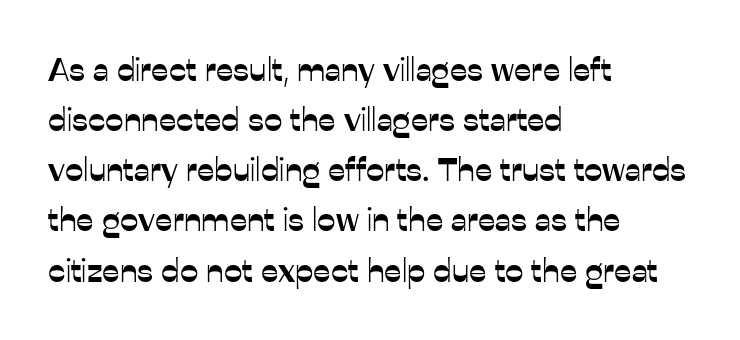
The image shows 33 px sans-serif type, upright; set left-aligned, normal line spacing (1.52x), normal letter spacing, not underlined; low stroke contrast and a medium x-height.
